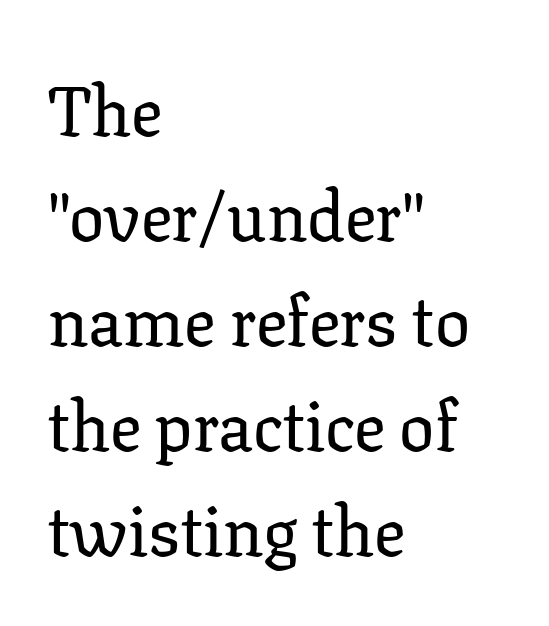
Compared with a centered layout, this one pins lines to the left instead. The face used here is rendered with its standard letterfit. The line-height multiplier appears to be the usual default. Each row of text sits above clean, open space. Nope, not italic — everything's standing straight.
